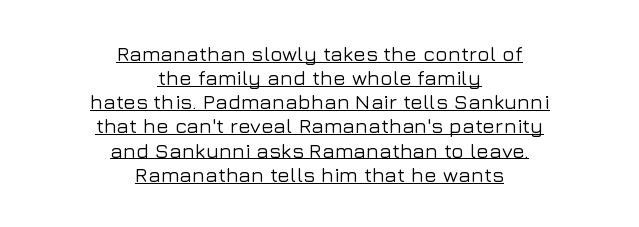
The image shows 21 px text type, upright; set centered, tight line spacing (1.15x), normal letter spacing, underlined.
